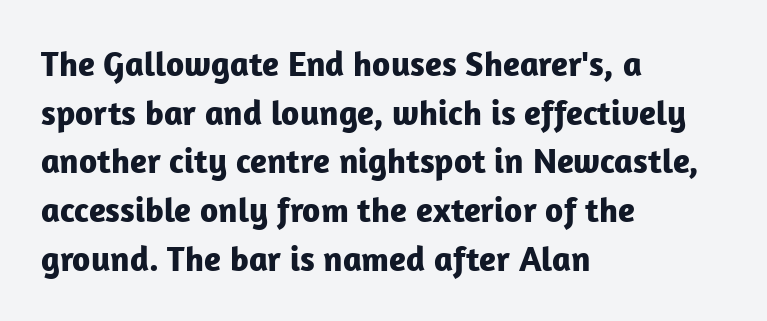
The image shows 35 px bold sans-serif type, upright; set left-aligned, normal line spacing (1.39x), normal letter spacing, not underlined; low stroke contrast and a medium x-height.
